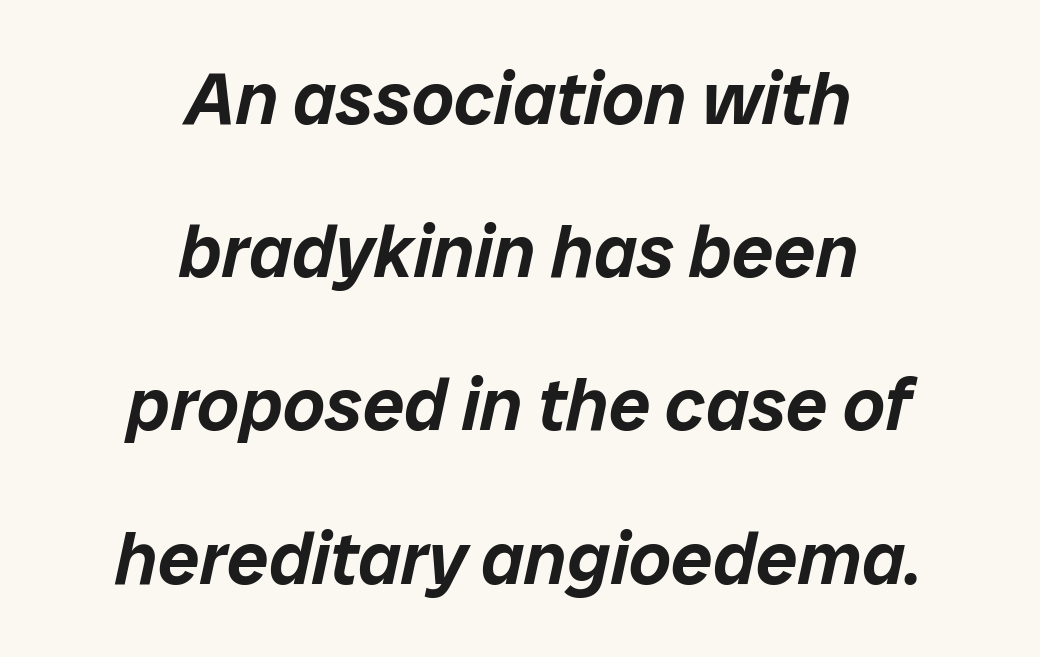
The image shows 74 px text type, italic (leaning right); set centered, loose line spacing (2.07x), normal letter spacing, not underlined; low stroke contrast and a medium x-height.
